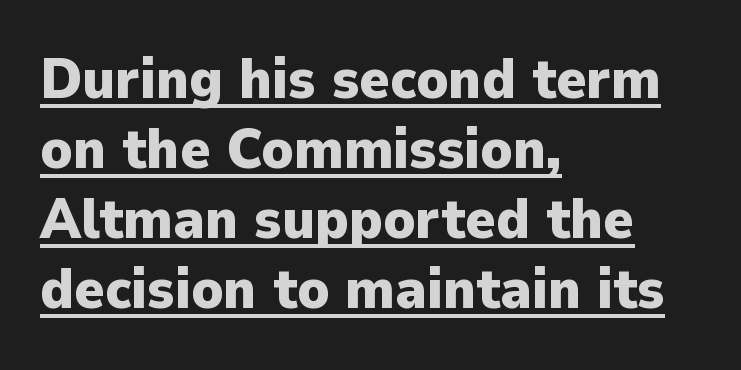
Letter spacing: default. A continuous stroke trails under the words, as in a hyperlink. The font's upright variant was chosen for this text. These lines are composed in type without serifs.
